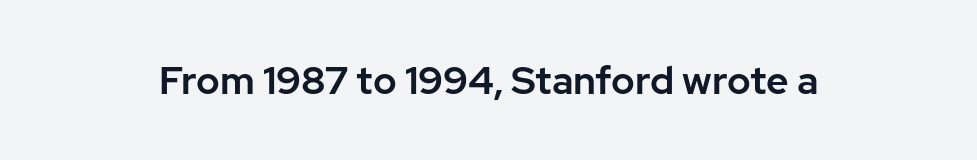
Vertical strokes here are truly vertical. Type without underlining. Here the designer chose a conventional face with non-uniform glyph widths. Font category for this specimen: sans-serif.
